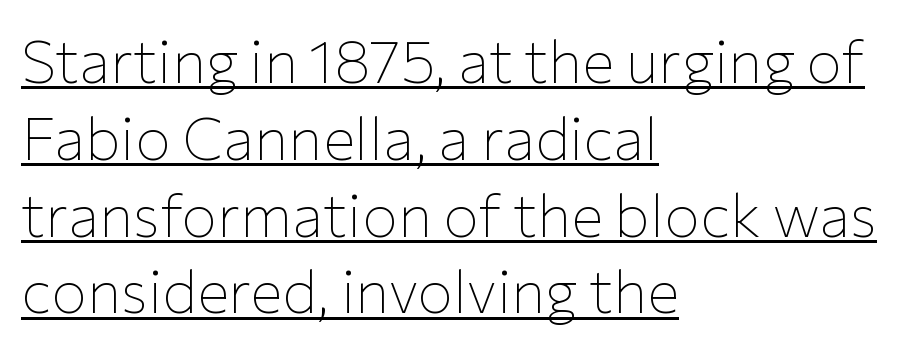
This is sans-serif lettering, the kind often seen on screens and signage. Interline gaps are of average width in this sample. Line beginnings align vertically; line endings do not. The type sits square on the baseline with zero lean. Note the varied advance widths — an 'i' is clearly narrower than an 'm'. Short note: letters normally spaced.
